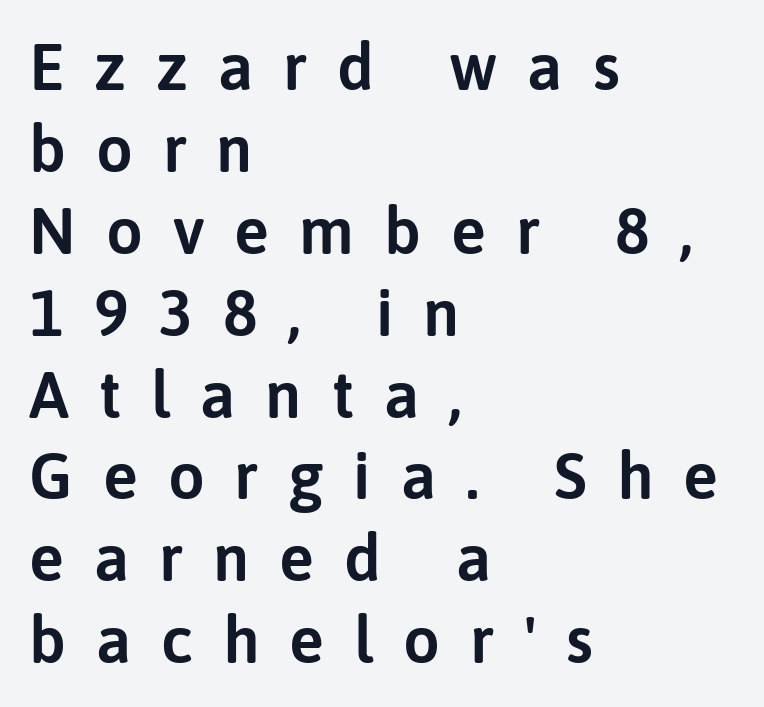
The letters advance in unequal steps, a hallmark of proportional type. Summary of vertical rhythm: regular, with standard interline spacing. Characters follow at a spacing far wider than the type designer built in. Every stem runs plumb, perpendicular to the baseline. Reading down the block, your eye returns to a fixed left position each line. Nothing sits at the stroke ends, so this counts as sans-serif.
